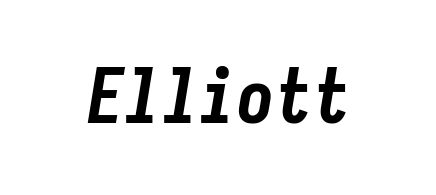
The image shows 75 px bold, condensed type, italic (leaning right), monospaced; set normal letter spacing, not underlined; low stroke contrast and a medium x-height.
